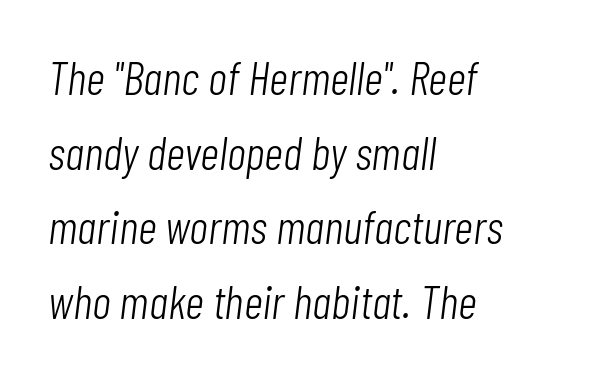
The image shows 47 px light, condensed type, italic (leaning right); set left-aligned, normal line spacing (1.59x), normal letter spacing, not underlined; low stroke contrast and a medium x-height.
